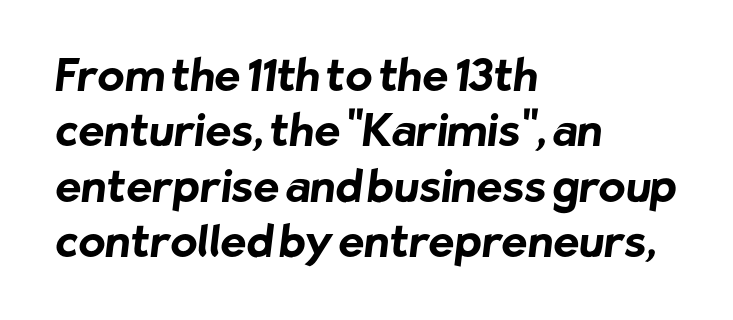
The image shows 44 px bold sans-serif type; set left-aligned, normal line spacing (1.26x), normal letter spacing, not underlined; low stroke contrast and a medium x-height.
